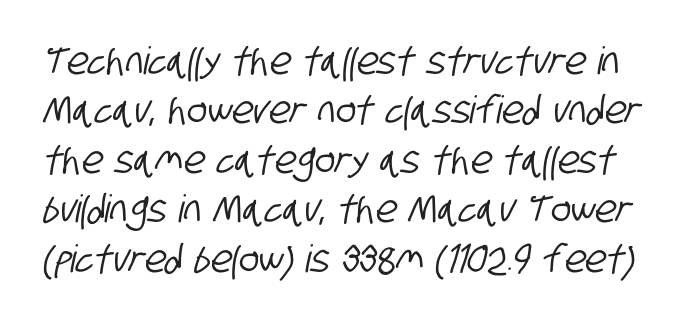
Looks like regular typesetting: each glyph gets only the width it needs. The designer went with a sans here, leaving each stem footless. Line spacing here is normal. The baseline area is clear. What stands out about the letter spacing? Nothing — it is the standard amount.
